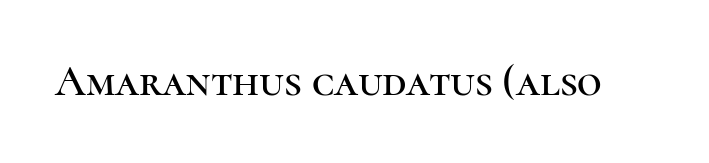
Q: Is the text italic (slanted)? A: No, it is upright.
Q: Is the typeface a serif or a sans-serif typeface? A: Serif.
Q: Is the text underlined? A: No.
Q: Is the spacing between letters normal or unusually wide? A: Normal.
Q: Width (condensed, normal, or wide)? A: Normal.
Q: Stroke contrast? A: High.
Q: x-height? A: Medium.
Q: Monospaced? A: No.
